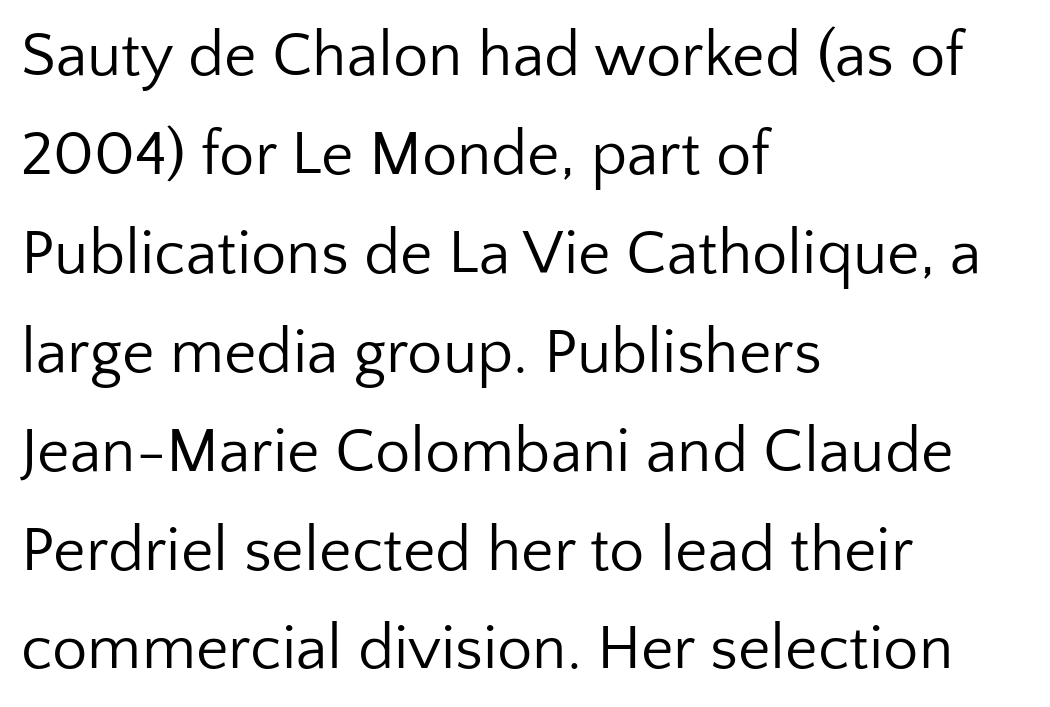
Q: Is the text bold? A: No.
Q: Is the text italic (slanted)? A: No, it is upright.
Q: Is the typeface a serif or a sans-serif typeface? A: Sans-serif.
Q: Is the text underlined? A: No.
Q: How is the paragraph aligned? A: Left-aligned.
Q: Is the spacing between letters normal or unusually wide? A: Normal.
Q: Is the spacing between lines tight, normal or loose? A: Normal.
Q: Width (condensed, normal, or wide)? A: Normal.
Q: Stroke contrast? A: Low.
Q: x-height? A: Medium.
Q: Monospaced? A: No.
